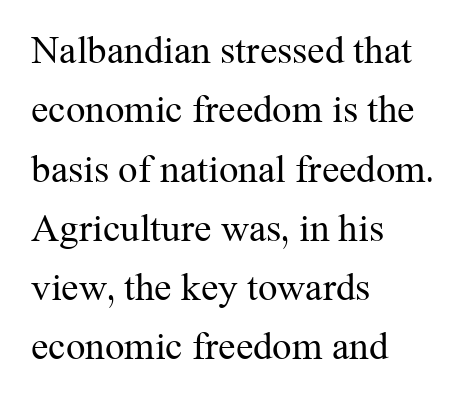
Glance below the letters and you will spot only blank space. Nobody touched the tracking dial on this one. Which margin do the lines hug? The left one — the right edge is uneven. The letters stand upright; this is a roman face.
